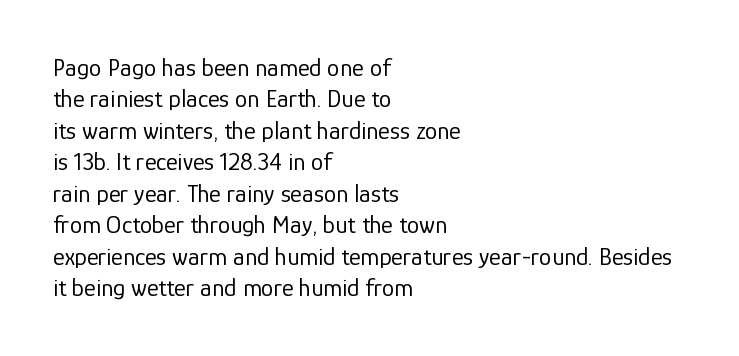
Q: Is the text bold? A: No.
Q: Is the text italic (slanted)? A: No, it is upright.
Q: Is the text underlined? A: No.
Q: How is the paragraph aligned? A: Left-aligned.
Q: Is the spacing between letters normal or unusually wide? A: Normal.
Q: Is the spacing between lines tight, normal or loose? A: Normal.
